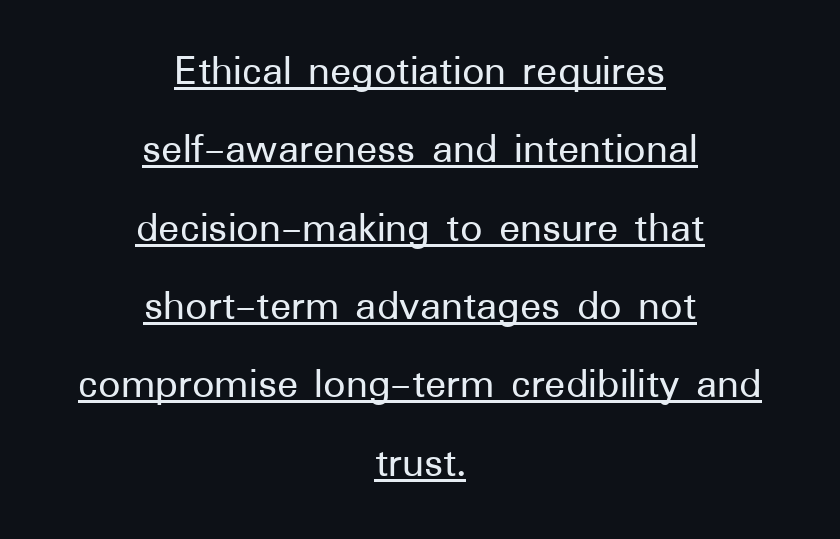
I'd call this a sans setting — the letters go barefoot. The font's upright variant was chosen for this text. Notice how the passage keeps no hard edge, just a central spine. Characters follow at the spacing the type designer built in. A typographer would call this underscored text. Each letter keeps its own natural width here, so spacing adapts to shape.
